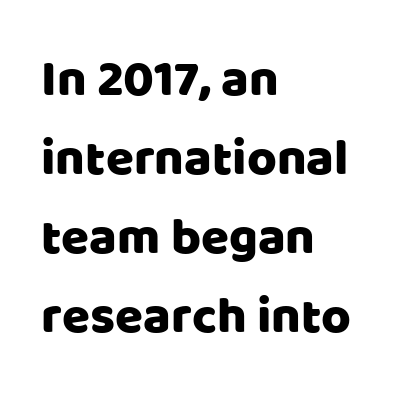
Q: Is the text italic (slanted)? A: No, it is upright.
Q: Is the typeface a serif or a sans-serif typeface? A: Sans-serif.
Q: Is the text underlined? A: No.
Q: How is the paragraph aligned? A: Left-aligned.
Q: Is the spacing between letters normal or unusually wide? A: Normal.
Q: Is the spacing between lines tight, normal or loose? A: Normal.
Q: Width (condensed, normal, or wide)? A: Normal.
Q: Stroke contrast? A: Low.
Q: x-height? A: Large.
Q: Monospaced? A: No.
